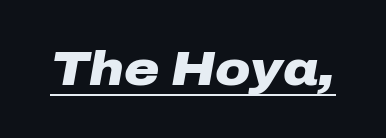
{"italic": "yes", "lean": "right", "slant_degrees": 10, "bold": "yes", "weight": "heavy", "width": "wide", "stroke_contrast": "low", "x_height": "medium", "monospaced": "no", "underline": "yes", "letter_spacing": "normal", "letter_spacing_em": 0.0, "glyph_px": 48}
